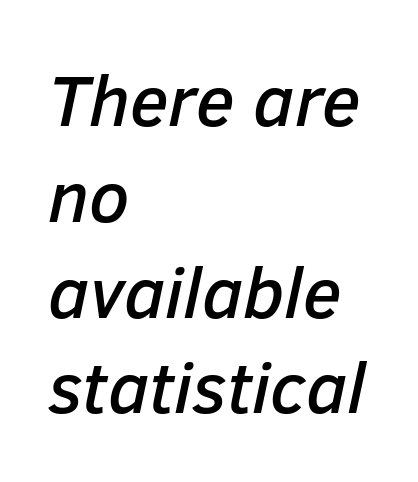
{"italic": "yes", "lean": "right", "slant_degrees": 12, "width": "normal", "stroke_contrast": "low", "x_height": "medium", "monospaced": "no", "underline": "no", "align": "left", "line_spacing": "normal", "line_spacing_ratio": 1.33, "letter_spacing": "normal", "letter_spacing_em": 0.0, "glyph_px": 72}
